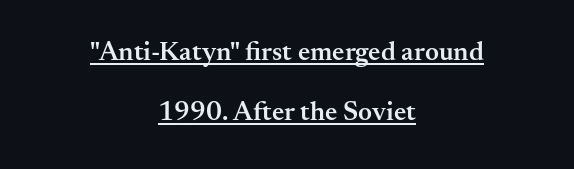
The image shows 27 px text type, upright; set centered, loose line spacing (2.23x), normal letter spacing, underlined.
